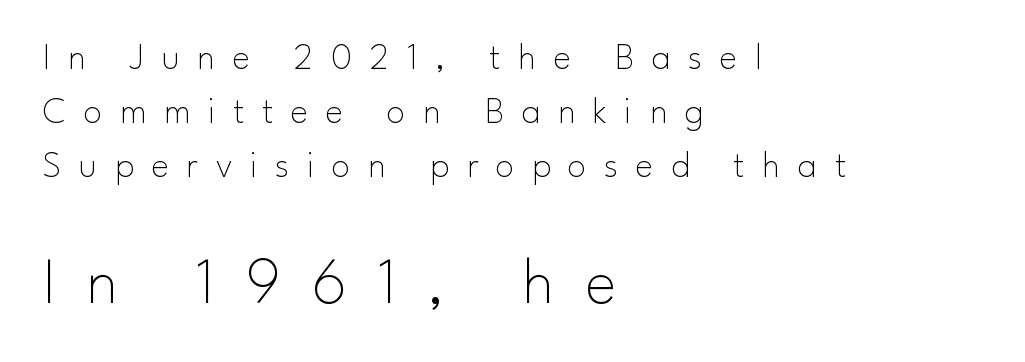
{"serif": "no", "italic": "no", "bold": "no", "weight": "thin", "width": "normal", "stroke_contrast": "low", "x_height": "small", "monospaced": "no", "underline": "no", "align": "left", "line_spacing": "normal", "line_spacing_ratio": 1.46, "letter_spacing": "wide", "letter_spacing_em": 0.48, "larger_block": "second", "size_ratio": 1.76, "glyph_px": 65}
